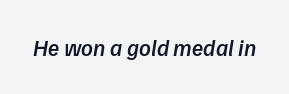
The image shows 23 px text type, italic (leaning right); set normal letter spacing, not underlined.
